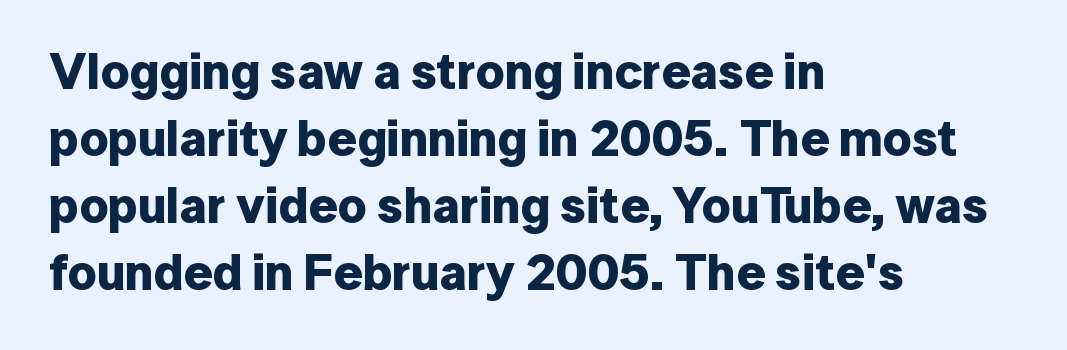
{"serif": "no", "italic": "no", "bold": "yes", "weight": "bold", "width": "normal", "stroke_contrast": "low", "x_height": "medium", "monospaced": "no", "underline": "no", "align": "left", "line_spacing": "normal", "line_spacing_ratio": 1.34, "letter_spacing": "normal", "letter_spacing_em": 0.0, "glyph_px": 50}
